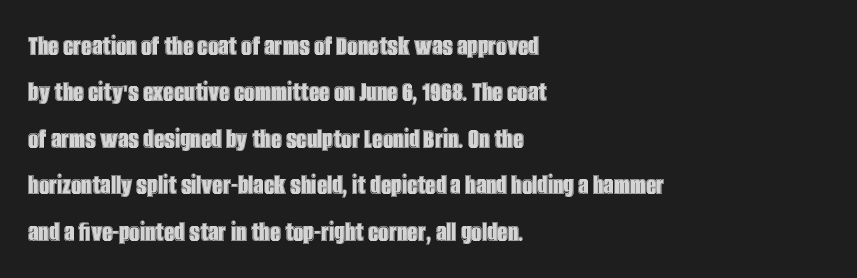
{"italic": "no", "width": "condensed", "x_height": "large", "monospaced": "no", "underline": "no", "align": "left", "line_spacing": "normal", "line_spacing_ratio": 1.6, "letter_spacing": "normal", "letter_spacing_em": 0.0, "glyph_px": 29}
